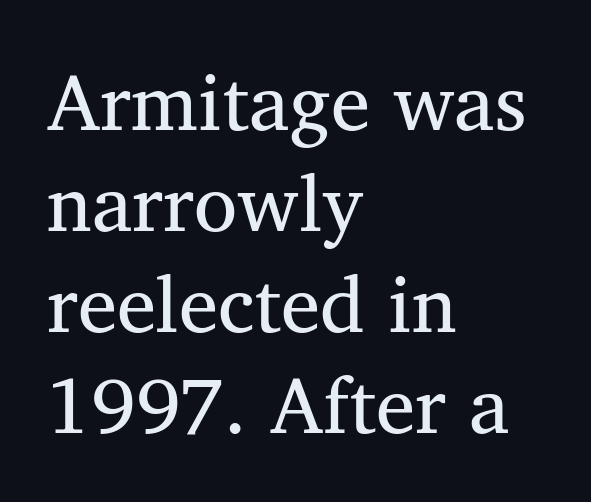
The passage shown is typed in a proportional face where columns would drift. No letter is thick-stroked: the sample isn't bold. The glyphs in this specimen are seriffed. Letter spacing: default. Normally led — the rows are evenly, conventionally spaced. The area under the type is left untouched.
